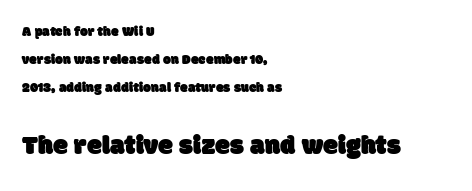
Q: Is the text underlined? A: No.
Q: How is the paragraph aligned? A: Left-aligned.
Q: Is the spacing between letters normal or unusually wide? A: Normal.
Q: Is the spacing between lines tight, normal or loose? A: Loose.
Q: Which block of text is set in a larger size, the first (top) or the second (bottom)? A: The second (bottom) one.
